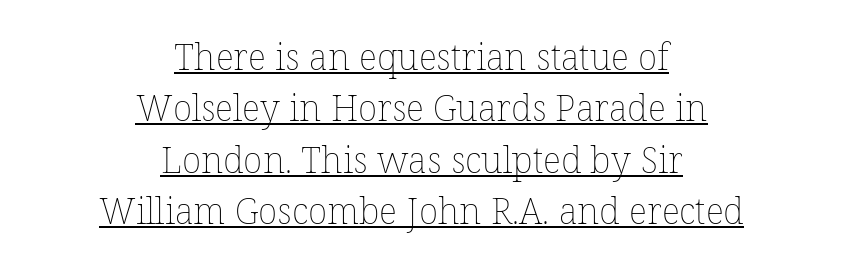
What decoration does the sample have? An underline. Where is the straight margin? There isn't one; the lines are centered. One glance says typical: line gaps are just what's usual. Note the varied advance widths — an 'i' is clearly narrower than an 'm'. Letters have the restrained weight of plain body copy at most. A typesetter would mark this as roman, not italic.
